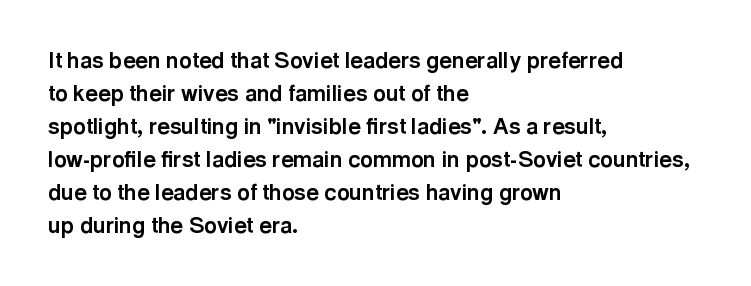
You'd pick this weight for a headline — it's a proper bold. The lettering holds an erect, upright posture throughout. Glance below the letters and you will spot only blank space. Layout note: lines flush left. Characters follow at the spacing the type designer built in. These lines sit exactly where default settings would place them.
